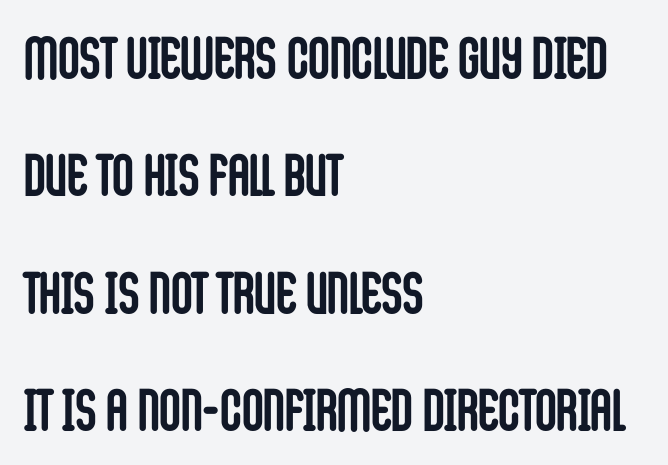
The typeface chosen for these lines omits serifs. Quick note: not italic, upright. The line-height multiplier appears high, well above default. Anything drawn beneath the words? Only blank space. The letters advance in unequal steps, a hallmark of proportional type. Does the weight exceed regular? Yes, all the way to bold.
